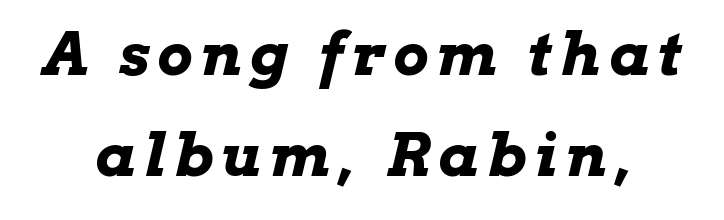
{"italic": "yes", "lean": "right", "slant_degrees": 13, "bold": "yes", "weight": "bold", "width": "wide", "stroke_contrast": "low", "x_height": "medium", "monospaced": "no", "underline": "no", "line_spacing": "normal", "line_spacing_ratio": 1.69, "glyph_px": 60}
